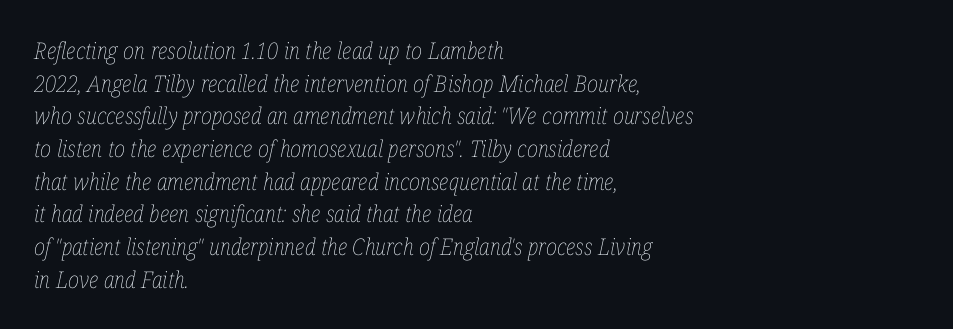
{"italic": "yes", "lean": "right", "slant_degrees": 12, "bold": "no", "underline": "no", "align": "left", "line_spacing": "normal", "line_spacing_ratio": 1.42, "letter_spacing": "normal", "letter_spacing_em": 0.0, "glyph_px": 23}
